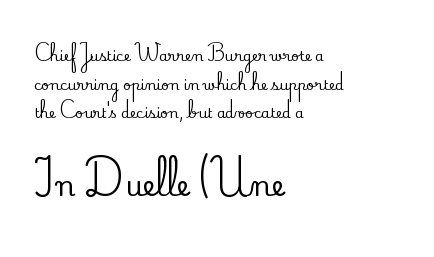
Q: Is the text italic (slanted)? A: No, it is upright.
Q: Is the typeface a serif or a sans-serif typeface? A: Serif.
Q: Is the text underlined? A: No.
Q: How is the paragraph aligned? A: Left-aligned.
Q: Is the spacing between letters normal or unusually wide? A: Normal.
Q: Is the spacing between lines tight, normal or loose? A: Loose.
Q: Which block of text is set in a larger size, the first (top) or the second (bottom)? A: The second (bottom) one.
Q: Width (condensed, normal, or wide)? A: Normal.
Q: Stroke contrast? A: Low.
Q: x-height? A: Small.
Q: Monospaced? A: No.
